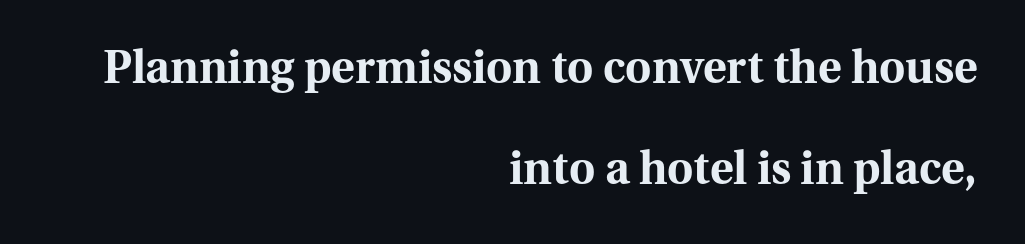
Q: Is the text bold? A: Yes.
Q: Is the text italic (slanted)? A: No, it is upright.
Q: Is the typeface a serif or a sans-serif typeface? A: Serif.
Q: Is the text underlined? A: No.
Q: How is the paragraph aligned? A: Right-aligned.
Q: Is the spacing between letters normal or unusually wide? A: Normal.
Q: Is the spacing between lines tight, normal or loose? A: Loose.
Q: Width (condensed, normal, or wide)? A: Normal.
Q: Stroke contrast? A: Medium.
Q: x-height? A: Medium.
Q: Monospaced? A: No.
